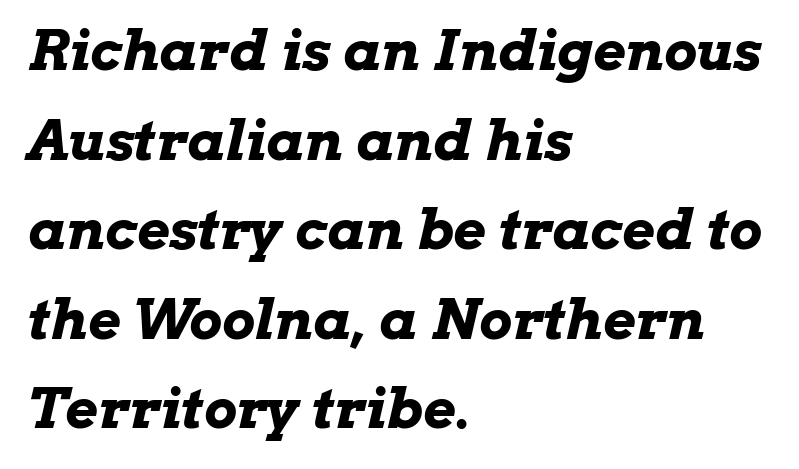
The image shows 56 px bold, wide type, italic (leaning right); set left-aligned, normal line spacing (1.6x), normal letter spacing, not underlined; low stroke contrast and a medium x-height.
